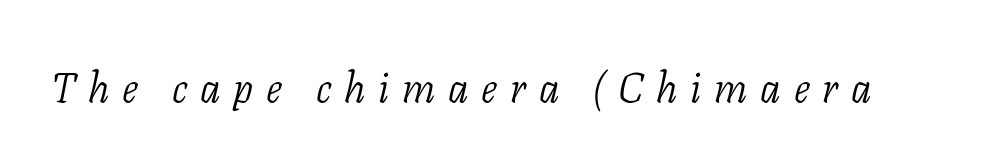
Q: Is the text bold? A: No.
Q: Is the text italic (slanted)? A: Yes, it leans right by about 11 degrees.
Q: Is the typeface a serif or a sans-serif typeface? A: Serif.
Q: Is the text underlined? A: No.
Q: Is the spacing between letters normal or unusually wide? A: Unusually wide.
Q: Width (condensed, normal, or wide)? A: Normal.
Q: Stroke contrast? A: Low.
Q: x-height? A: Medium.
Q: Monospaced? A: No.
